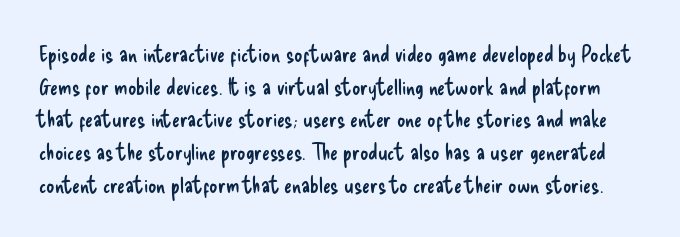
This reads as an unemphasized weight, regular at the heaviest. Honestly, there is no underline to notice here at all. The type is set solid horizontally, with unmodified tracking. If you measured baseline to baseline, you'd find a middling distance.
